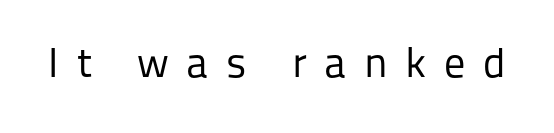
The face used here is a sans, in the tradition of grotesques and geometrics. Letters rest on an invisible, unmarked baseline. Counters stay open thanks to moderate or lighter strokes. Tracking value appears strongly positive — letters spread wide. Spacing verdict: proportional, widths tailored to each character. Vertical strokes here are truly vertical.
